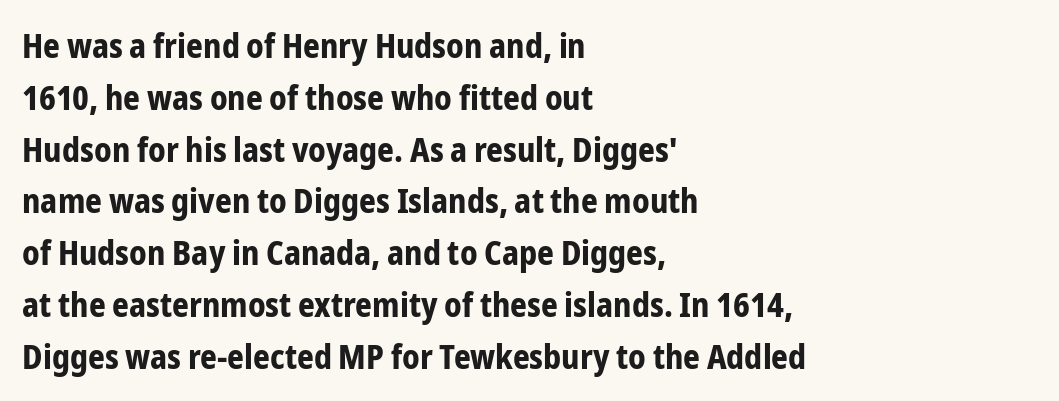
{"serif": "no", "italic": "no", "bold": "yes", "weight": "bold", "width": "condensed", "stroke_contrast": "low", "x_height": "medium", "monospaced": "no", "underline": "no", "align": "left", "line_spacing": "normal", "line_spacing_ratio": 1.57, "letter_spacing": "normal", "letter_spacing_em": 0.0, "glyph_px": 33}
